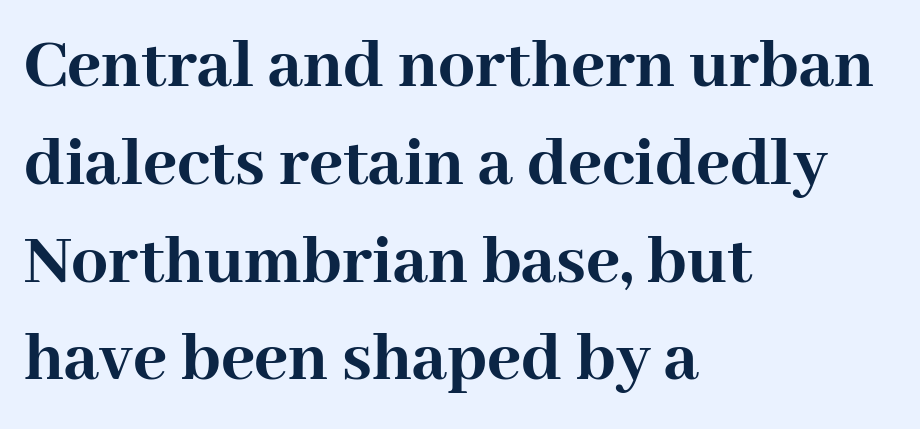
The designer went with a serif here, giving each stem small feet. Leading: standard. Do the characters align in a grid? No, the font is proportional. Only glyphs here, with clear space below each row. The sample has been set heavy, in full bold.
